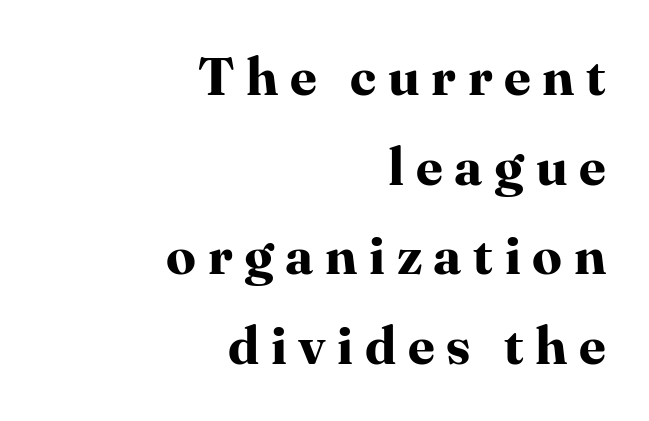
Q: Is the text bold? A: Yes.
Q: Is the text italic (slanted)? A: No, it is upright.
Q: Is the typeface a serif or a sans-serif typeface? A: Serif.
Q: Is the text underlined? A: No.
Q: How is the paragraph aligned? A: Right-aligned.
Q: Is the spacing between letters normal or unusually wide? A: Unusually wide.
Q: Is the spacing between lines tight, normal or loose? A: Normal.
Q: Width (condensed, normal, or wide)? A: Normal.
Q: Stroke contrast? A: High.
Q: x-height? A: Medium.
Q: Monospaced? A: No.
